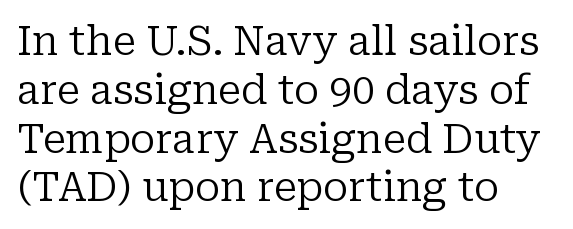
The image shows 40 px regular-weight serif type, upright; set left-aligned, line spacing 1.22x, normal letter spacing, not underlined; low stroke contrast and a medium x-height.
